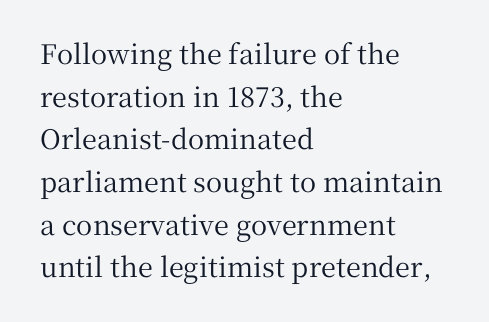
The words here are not underlined. Upright lettering throughout. This rendering leaves character spacing at its baseline value. These lines stack with their left ends in a neat column. Vertical spacing — default.
